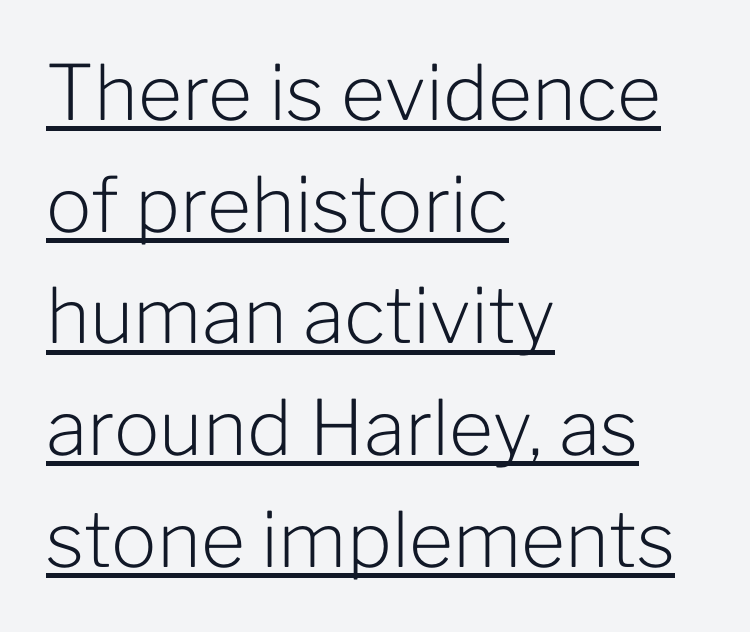
{"serif": "no", "italic": "no", "bold": "no", "weight": "light", "width": "normal", "stroke_contrast": "low", "x_height": "medium", "monospaced": "no", "underline": "yes", "align": "left", "line_spacing": "normal", "line_spacing_ratio": 1.47, "letter_spacing": "normal", "letter_spacing_em": 0.0, "glyph_px": 76}
